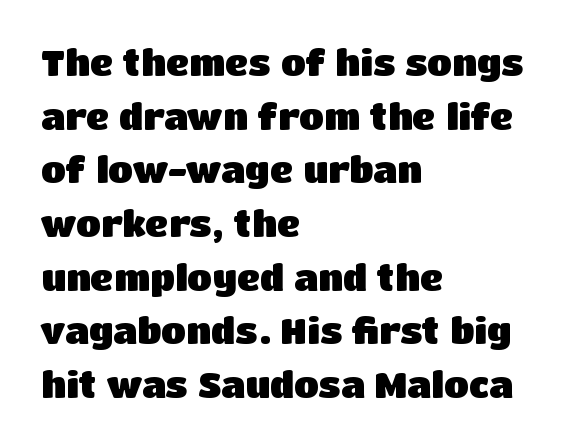
The image shows 36 px heavy sans-serif type, upright; set left-aligned, normal line spacing (1.49x), normal letter spacing, not underlined; low stroke contrast and a large x-height.
